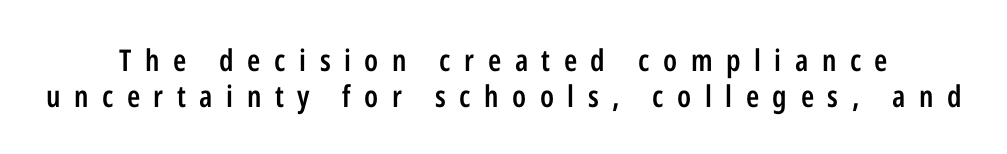
Note the varied advance widths — an 'i' is clearly narrower than an 'm'. This sample uses a sans-serif face. Moderately thickened strokes mark this as semibold type. Characters follow at a spacing far wider than the type designer built in.
